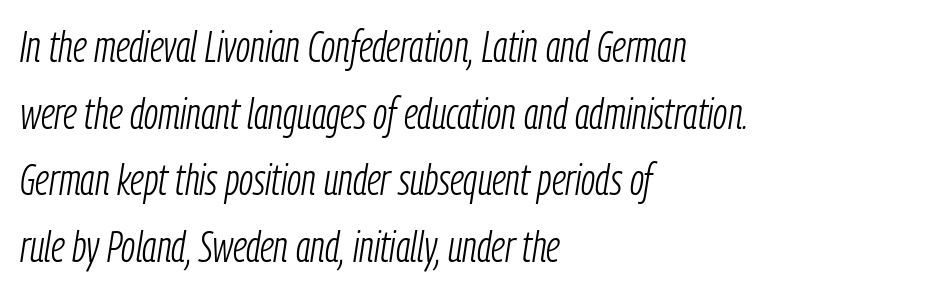
The image shows 43 px light, condensed type, italic (leaning right); set left-aligned, normal line spacing (1.55x), normal letter spacing, not underlined; low stroke contrast and a medium x-height.
